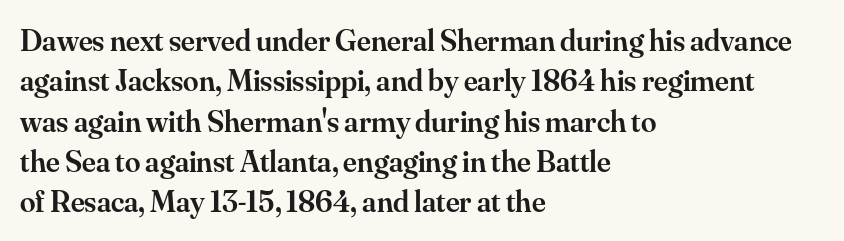
The passage shown is typeset with a serif family. Caption: semibold face, moderately heavy strokes. The type sits square on the baseline with zero lean. Normally led — the rows are evenly, conventionally spaced.
